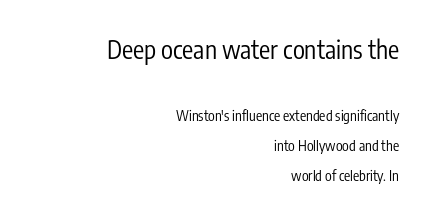
The image shows 25 px text type, upright; set right-aligned, loose line spacing (2.14x), normal letter spacing, not underlined; the first (top) block is 1.79x larger.
